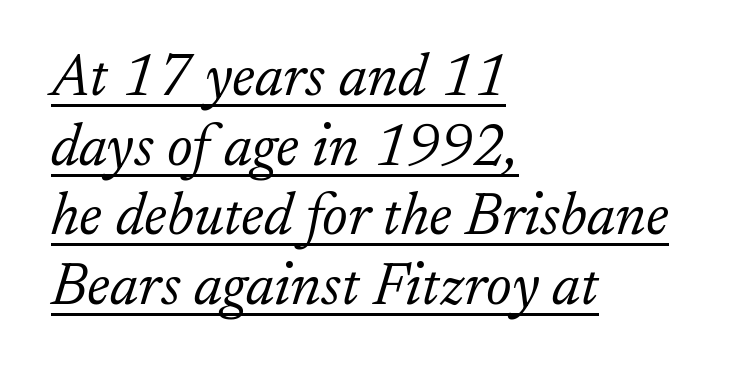
The image shows 59 px light serif type, italic (leaning right); set left-aligned, line spacing 1.18x, normal letter spacing, underlined; low stroke contrast and a small x-height.
